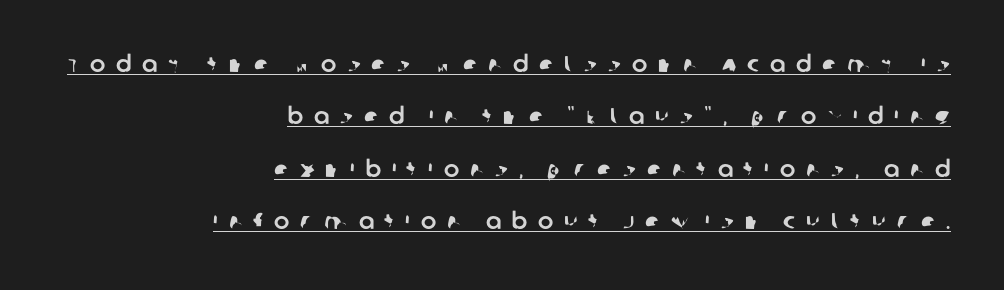
Loosely led — the rows are spread out. How are the letters spaced? Widely, with obvious added tracking. The sample's only ornament is a line tracing under the words. The rag falls on the left side of this text block.
